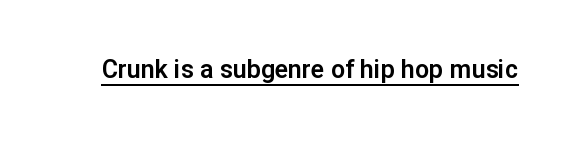
Q: Is the text italic (slanted)? A: No, it is upright.
Q: Is the text underlined? A: Yes.
Q: Is the spacing between letters normal or unusually wide? A: Normal.
